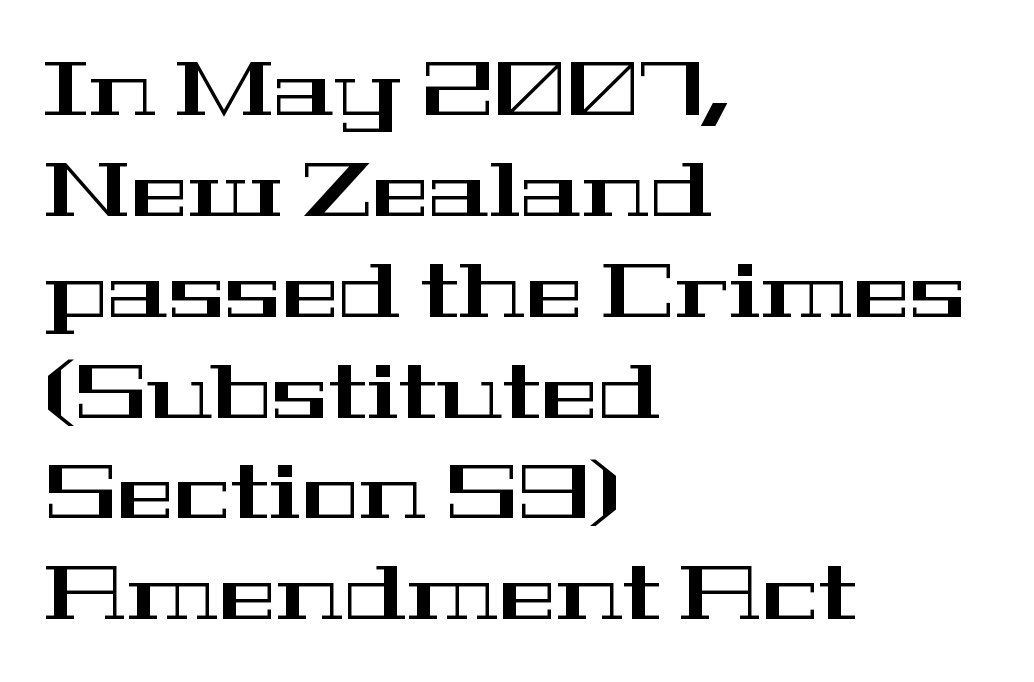
{"serif": "yes", "italic": "no", "width": "wide", "stroke_contrast": "high", "x_height": "medium", "monospaced": "no", "underline": "no", "align": "left", "line_spacing": "normal", "line_spacing_ratio": 1.31, "letter_spacing": "normal", "letter_spacing_em": 0.0, "glyph_px": 77}
